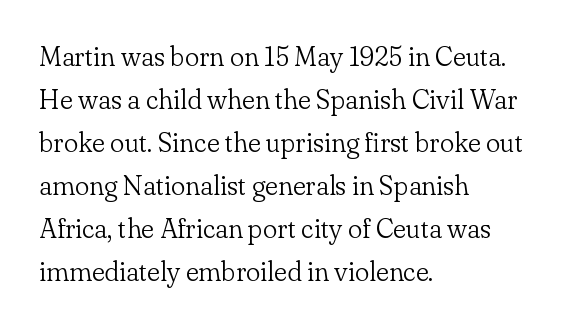
Q: Is the text bold? A: No.
Q: Is the text italic (slanted)? A: No, it is upright.
Q: Is the text underlined? A: No.
Q: How is the paragraph aligned? A: Left-aligned.
Q: Is the spacing between letters normal or unusually wide? A: Normal.
Q: Is the spacing between lines tight, normal or loose? A: Normal.
